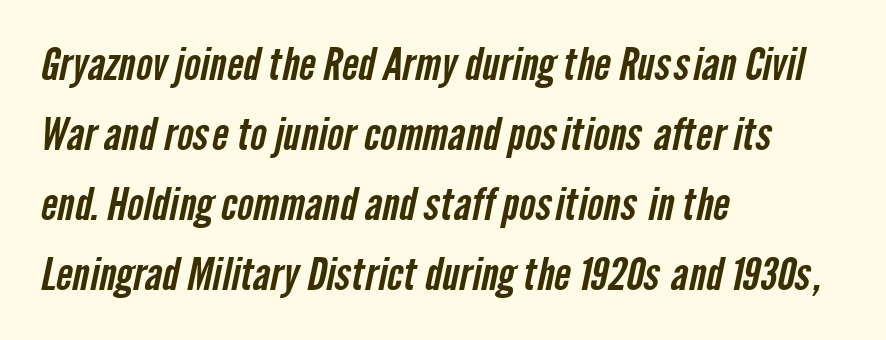
Is the block centered? No — it sits flush against the left margin. Observe the absence of serifs on each vertical stroke in this sample. Check the space under the baseline: it is left empty. Do the characters align in a grid? No, the font is proportional.
